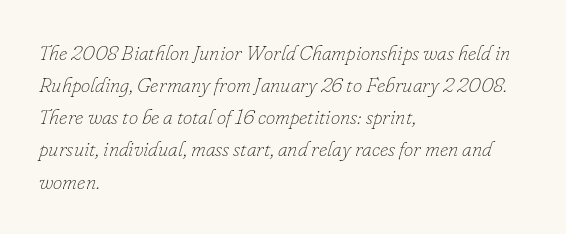
Q: Is the text bold? A: No.
Q: Is the text italic (slanted)? A: Yes, it leans right by about 16 degrees.
Q: Is the text underlined? A: No.
Q: How is the paragraph aligned? A: Left-aligned.
Q: Is the spacing between letters normal or unusually wide? A: Normal.
Q: Is the spacing between lines tight, normal or loose? A: Normal.
